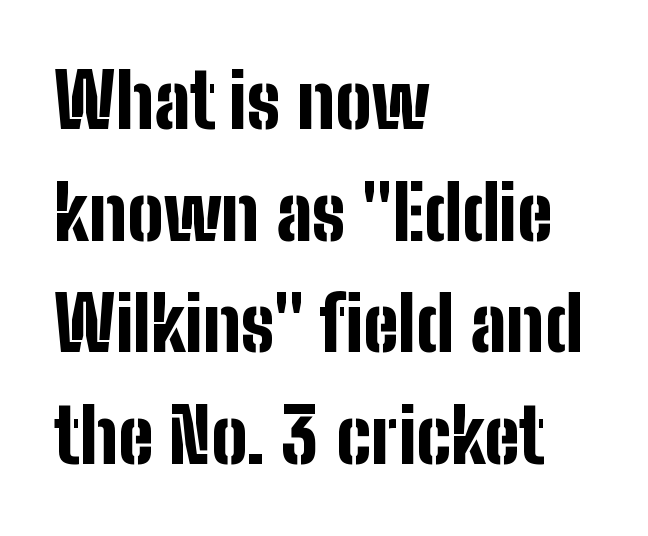
Rendered with straight, roman letterforms. Does extra space separate the letters? No, they use regular spacing. Are there feet on the stems? There aren't — it's a sans. The face used here is proportionally spaced, like ordinary book or web type. Baseline-to-baseline distance is the conventional proportion of letter height. Horizontally, the lines are justified to the leading edge only.
